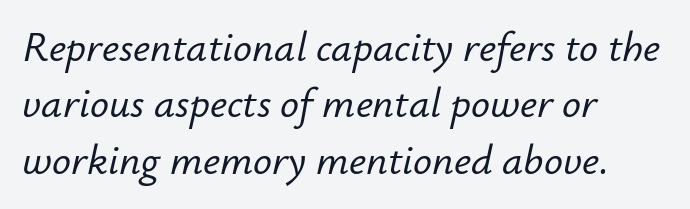
The image shows 42 px text type, italic (leaning right); set left-aligned, normal line spacing (1.34x), normal letter spacing, not underlined; low stroke contrast and a small x-height.
